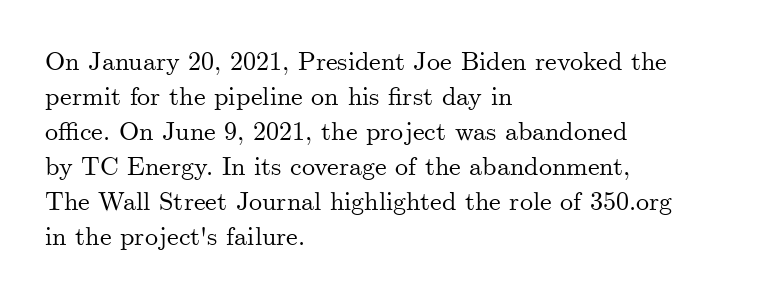
Upright lettering throughout. A classic flush-left, rag-right setting is used for this passage. Underlining? Definitely not there. The passage shown stacks its lines at a standard gap. The letterforms sit shoulder to shoulder at normal distance.
